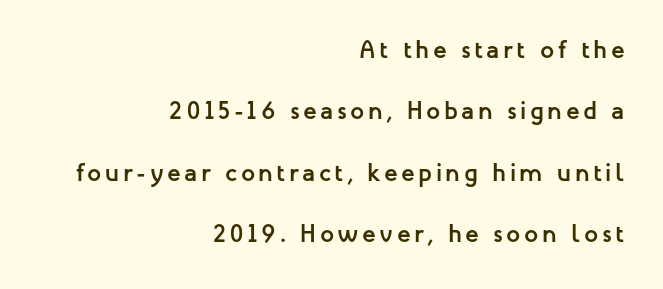
Q: Is the text bold? A: Yes.
Q: Is the text italic (slanted)? A: No, it is upright.
Q: Is the text underlined? A: No.
Q: How is the paragraph aligned? A: Right-aligned.
Q: Is the spacing between lines tight, normal or loose? A: Loose.
